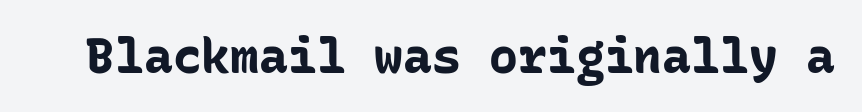
Are there feet on the stems? There aren't — it's a sans. How heavy is the stroke? Heavy — this is a bold. The zone under the glyphs is completely vacant. Every character sits straight up, as roman type does. Think of a typewriter: that constant character pitch is what you see here.
